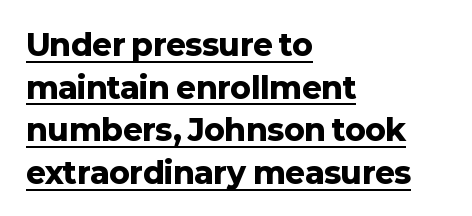
Its strokes are broad and dark, the hallmark of bold type. Which margin do the lines hug? The left one — the right edge is uneven. This sample uses a sans-serif face. This is the regular roman posture of the typeface.
